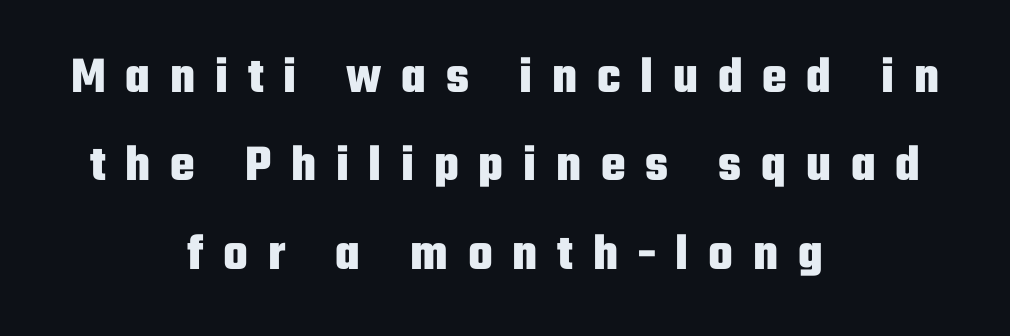
Notice how the stems are strictly vertical — no italics here. Students, note that the glyphs here are deliberately spaced far apart. Think of a printed novel: that variable character pitch is what you see here. Centered paragraph, ragged on both sides. Look at the bottom of the vertical strokes: they stop flat, with no serifs. Quick note: interline space is typical.
